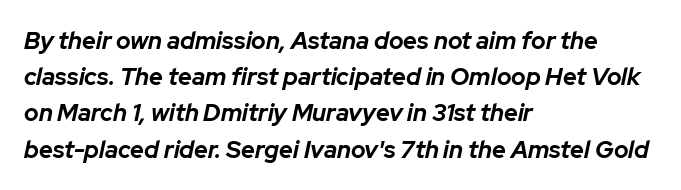
The strokes are fattened all the way to bold. When letters slant like this, we call the style italic. Left-aligned paragraph, ragged on the right. Notice how descenders clear the ascenders below comfortably — that's standard leading.
